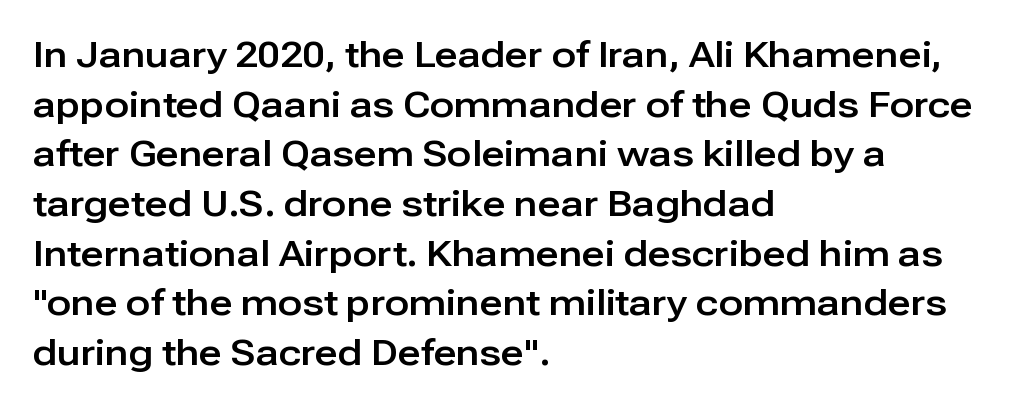
Font category for this specimen: sans-serif. What stands out about the letter spacing? Nothing — it is the standard amount. Proportional: the letters do not fall into vertical columns. The leading is moderate, giving the passage an even texture. The letters stand straight up with perfectly vertical stems.
